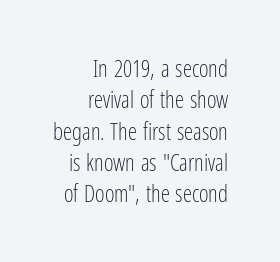
Q: Is the text bold? A: No.
Q: Is the text italic (slanted)? A: No, it is upright.
Q: Is the text underlined? A: No.
Q: How is the paragraph aligned? A: Right-aligned.
Q: Is the spacing between letters normal or unusually wide? A: Normal.
Q: Is the spacing between lines tight, normal or loose? A: Normal.
